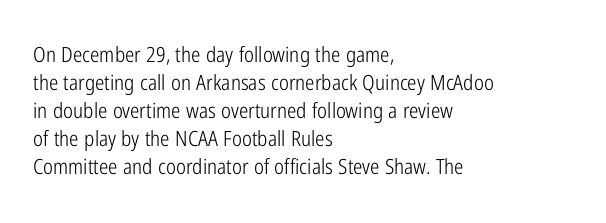
{"italic": "no", "bold": "no", "underline": "no", "align": "left", "line_spacing": "normal", "line_spacing_ratio": 1.33, "letter_spacing": "normal", "letter_spacing_em": 0.0, "glyph_px": 21}
